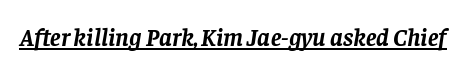
{"italic": "yes", "lean": "right", "slant_degrees": 8, "bold": "yes", "underline": "yes", "letter_spacing": "normal", "letter_spacing_em": 0.0, "glyph_px": 25}
